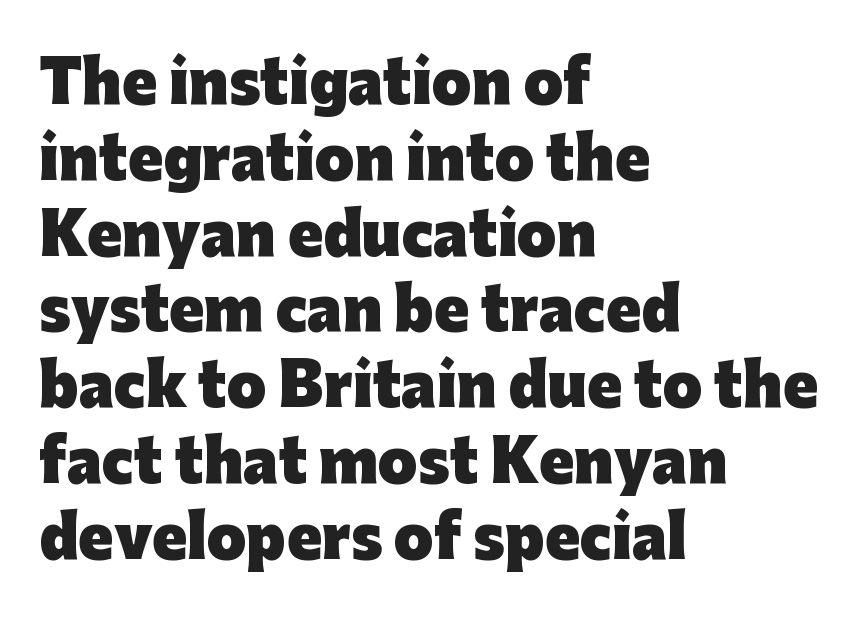
Unlike italic type, these characters show no tilt at all. Line starts are locked; line ends wander. Successive baselines arrive at the customary interval. Plain, unruled lines of type.
